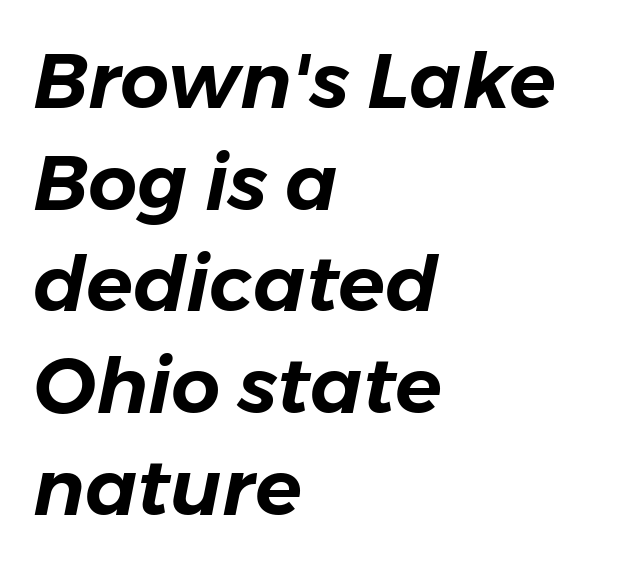
Descenders are the only things crossing below the line. Italic? Definitely — the glyphs are oblique. You could call the tracking neutral — neither tight nor loose. This sample is left-justified, so line endings fall wherever the words run out.
